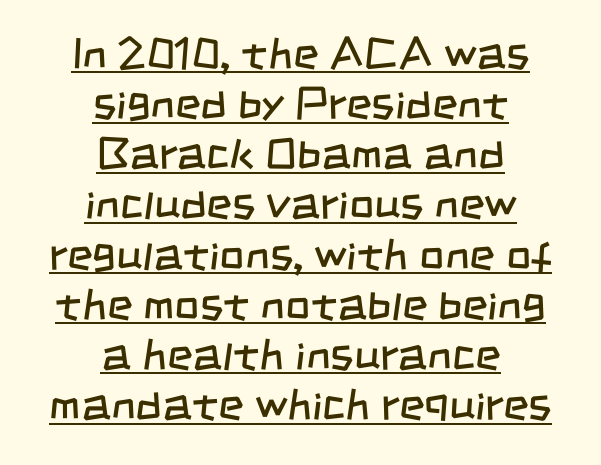
The glyphs in this specimen are sans serif. In terms of letterspacing, this is plain default setting. The lines are packed closely together with very little leading. Horizontally, the lines are justified to the midpoint only. This sample has the flowing, uneven cadence of proportional lettering.
